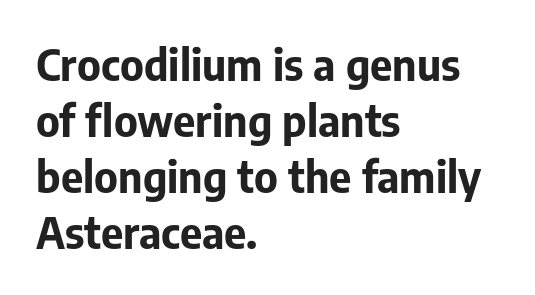
Nobody touched the tracking dial on this one. This is roman type, the default non-slanted kind. The vertical gap from one line to the next is medium. The passage is arranged the way most books set body copy — flush left. This sample has the flowing, uneven cadence of proportional lettering. What kind of face is this? One without serifs — a sans.
